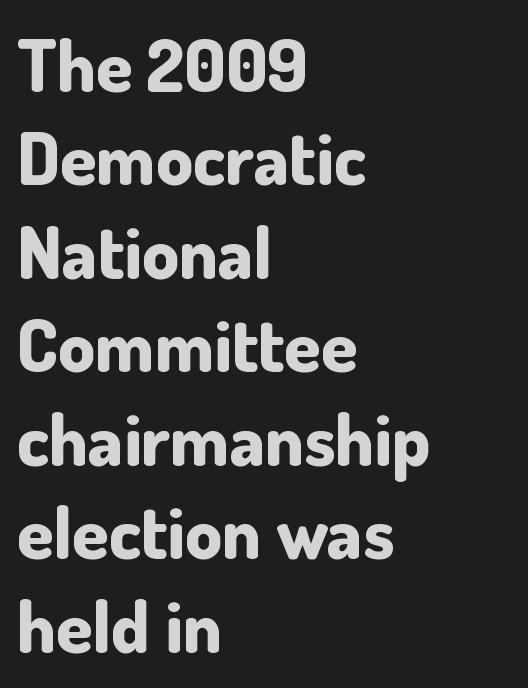
Q: Is the text bold? A: Yes.
Q: Is the text italic (slanted)? A: No, it is upright.
Q: Is the typeface a serif or a sans-serif typeface? A: Sans-serif.
Q: Is the text underlined? A: No.
Q: How is the paragraph aligned? A: Left-aligned.
Q: Is the spacing between letters normal or unusually wide? A: Normal.
Q: Is the spacing between lines tight, normal or loose? A: Normal.
Q: Width (condensed, normal, or wide)? A: Normal.
Q: Stroke contrast? A: Low.
Q: x-height? A: Small.
Q: Monospaced? A: No.
